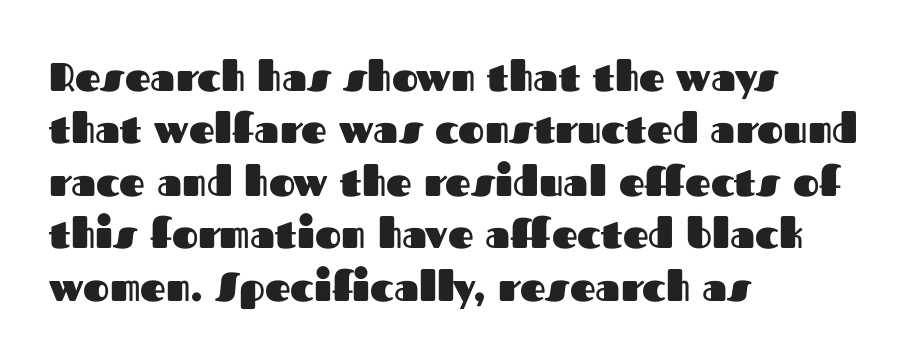
{"serif": "no", "italic": "no", "bold": "yes", "weight": "heavy", "width": "normal", "stroke_contrast": "medium", "x_height": "medium", "monospaced": "no", "underline": "no", "align": "left", "line_spacing": "normal", "line_spacing_ratio": 1.31, "letter_spacing": "normal", "letter_spacing_em": 0.0, "glyph_px": 40}
